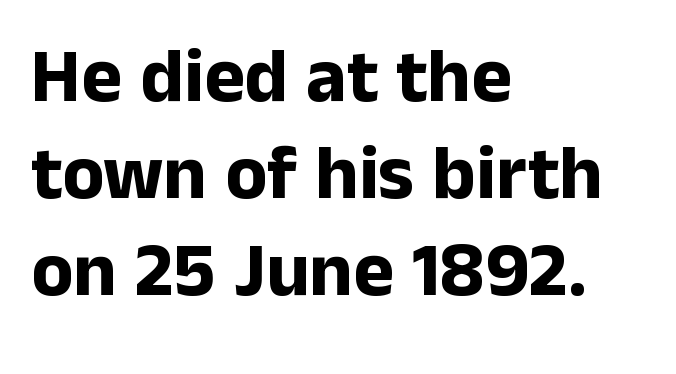
The image shows 77 px bold sans-serif type, upright; set left-aligned, normal line spacing (1.26x), normal letter spacing, not underlined; low stroke contrast and a medium x-height.
